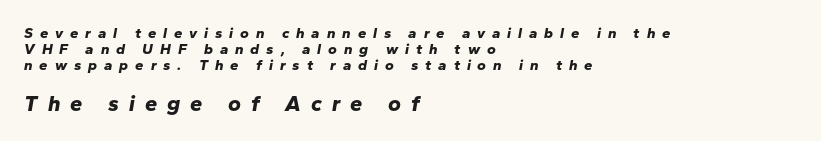
Q: Is the text bold? A: Yes.
Q: Is the text italic (slanted)? A: Yes, it leans right by about 10 degrees.
Q: Is the text underlined? A: No.
Q: How is the paragraph aligned? A: Left-aligned.
Q: Is the spacing between letters normal or unusually wide? A: Unusually wide.
Q: Is the spacing between lines tight, normal or loose? A: Tight.
Q: Which block of text is set in a larger size, the first (top) or the second (bottom)? A: The second (bottom) one.
